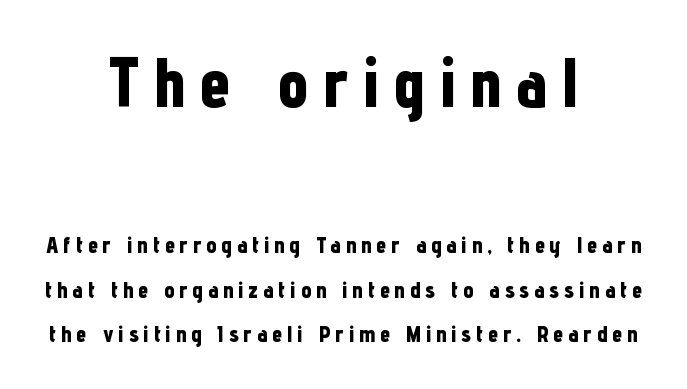
Q: Is the text bold? A: Yes.
Q: Is the text italic (slanted)? A: No, it is upright.
Q: Is the typeface a serif or a sans-serif typeface? A: Sans-serif.
Q: Is the text underlined? A: No.
Q: How is the paragraph aligned? A: Centered.
Q: Is the spacing between letters normal or unusually wide? A: Unusually wide.
Q: Is the spacing between lines tight, normal or loose? A: Loose.
Q: Which block of text is set in a larger size, the first (top) or the second (bottom)? A: The first (top) one.
Q: Width (condensed, normal, or wide)? A: Condensed.
Q: Stroke contrast? A: Low.
Q: x-height? A: Medium.
Q: Monospaced? A: No.
